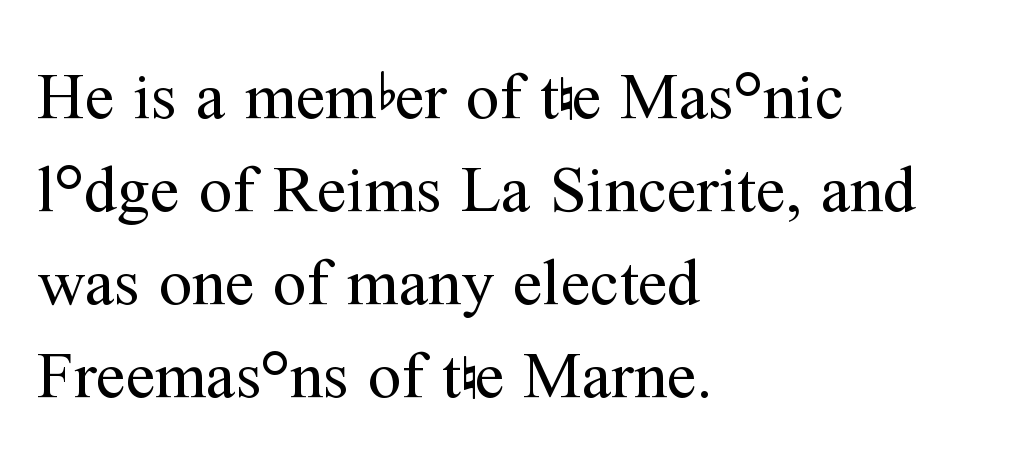
Quick note: not italic, upright. Casual observation: everything's shoved over to the left. There is no visible air inserted between adjacent glyphs. The baseline area is clear. The glyphs in this specimen are seriffed.
